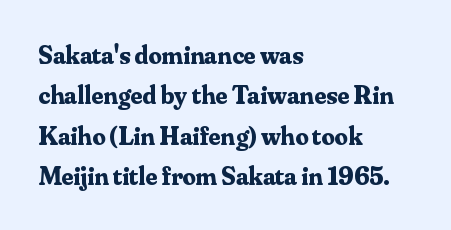
{"italic": "no", "bold": "yes", "underline": "no", "align": "left", "line_spacing": "normal", "line_spacing_ratio": 1.55, "letter_spacing": "normal", "letter_spacing_em": 0.0, "glyph_px": 26}
